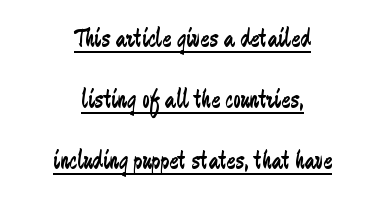
Q: Is the text bold? A: No.
Q: Is the text italic (slanted)? A: Yes.
Q: Is the text underlined? A: Yes.
Q: How is the paragraph aligned? A: Centered.
Q: Is the spacing between letters normal or unusually wide? A: Normal.
Q: Is the spacing between lines tight, normal or loose? A: Loose.
